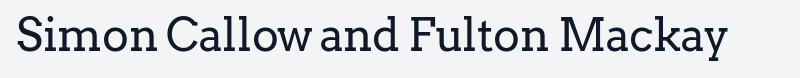
{"serif": "yes", "italic": "no", "bold": "no", "weight": "regular", "width": "normal", "stroke_contrast": "low", "x_height": "medium", "monospaced": "no", "underline": "no", "letter_spacing": "normal", "letter_spacing_em": 0.0, "glyph_px": 45}
